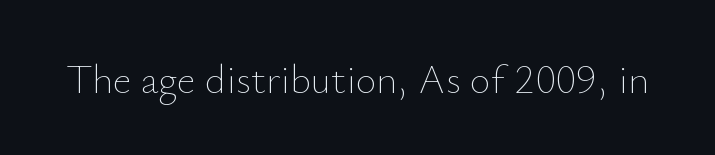
Q: Is the text bold? A: No.
Q: Is the text italic (slanted)? A: No, it is upright.
Q: Is the text underlined? A: No.
Q: Is the spacing between letters normal or unusually wide? A: Normal.
Q: Width (condensed, normal, or wide)? A: Normal.
Q: Stroke contrast? A: Low.
Q: x-height? A: Small.
Q: Monospaced? A: No.
